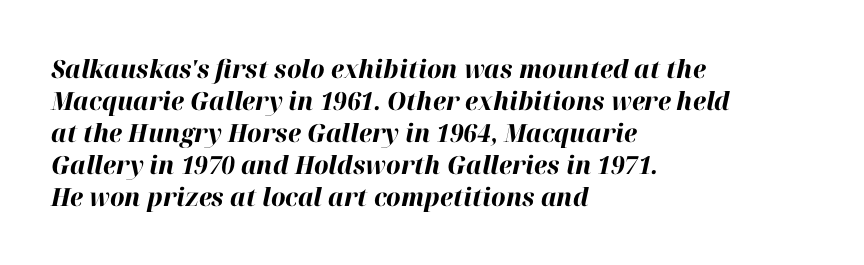
The image shows 25 px bold type, italic (leaning right); set left-aligned, normal line spacing (1.28x), normal letter spacing, not underlined.
